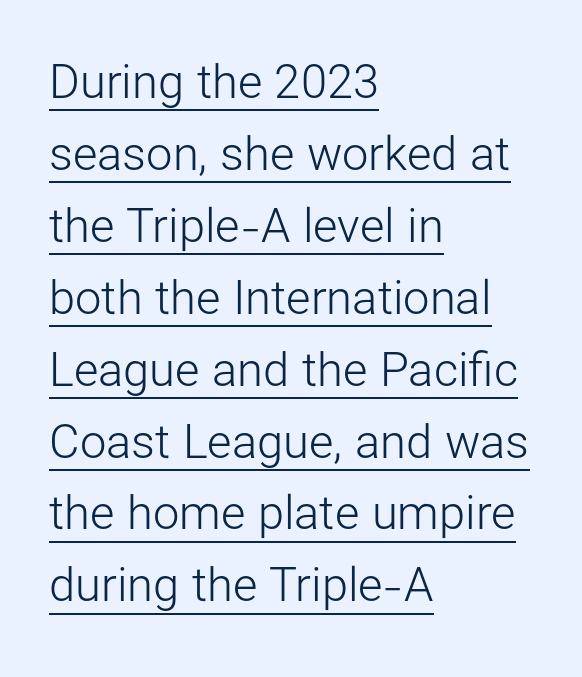
{"serif": "no", "italic": "no", "bold": "no", "weight": "light", "width": "normal", "stroke_contrast": "low", "x_height": "medium", "monospaced": "no", "underline": "yes", "align": "left", "line_spacing": "normal", "line_spacing_ratio": 1.53, "letter_spacing": "normal", "letter_spacing_em": 0.0, "glyph_px": 47}
